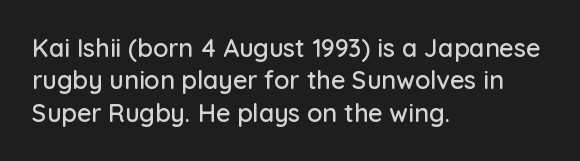
{"italic": "no", "underline": "no", "align": "left", "line_spacing": "normal", "line_spacing_ratio": 1.3, "letter_spacing": "normal", "letter_spacing_em": 0.0, "glyph_px": 25}
